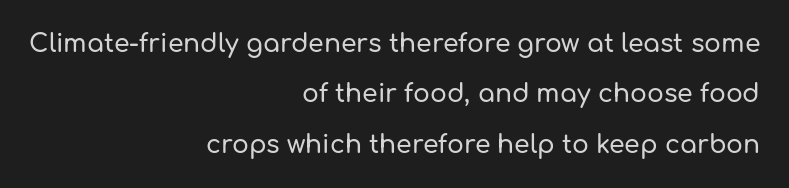
The image shows 25 px text type, upright; set right-aligned, loose line spacing (2.02x), normal letter spacing, not underlined.
